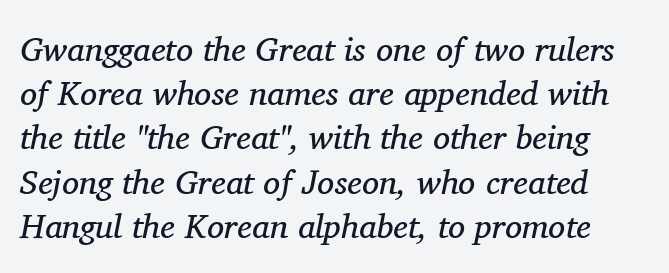
Q: Is the text bold? A: No.
Q: Is the text italic (slanted)? A: Yes, it leans right by about 11 degrees.
Q: Is the typeface a serif or a sans-serif typeface? A: Serif.
Q: Is the text underlined? A: No.
Q: Is the spacing between letters normal or unusually wide? A: Normal.
Q: Is the spacing between lines tight, normal or loose? A: Normal.
Q: Width (condensed, normal, or wide)? A: Normal.
Q: Stroke contrast? A: Medium.
Q: x-height? A: Medium.
Q: Monospaced? A: No.
